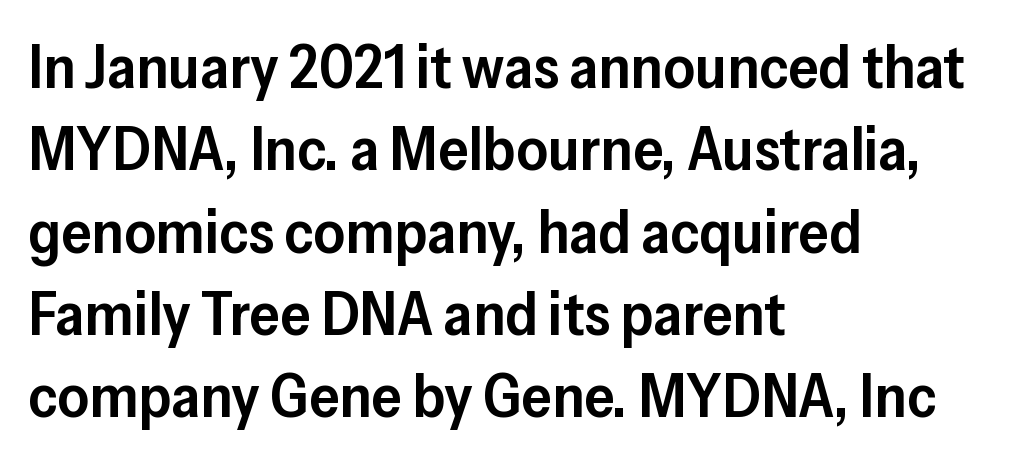
The image shows 61 px semibold sans-serif type, upright; set left-aligned, normal line spacing (1.35x), normal letter spacing, not underlined; low stroke contrast and a medium x-height.
